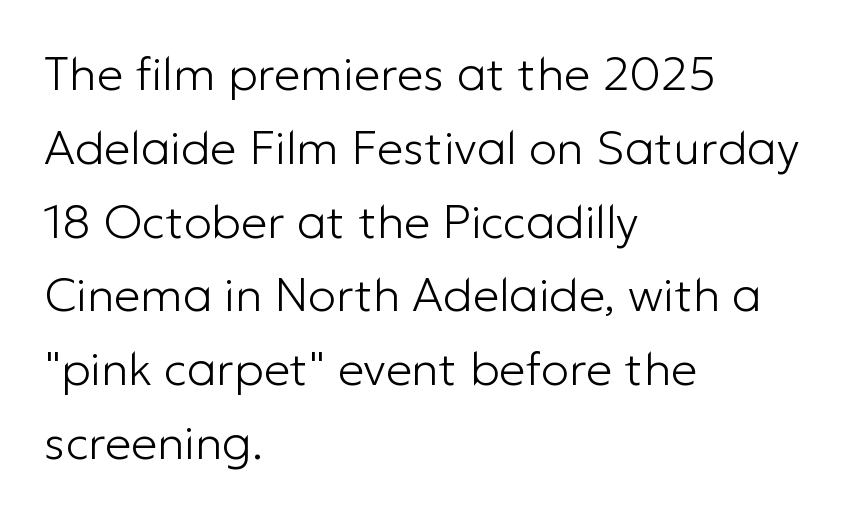
{"serif": "no", "italic": "no", "bold": "no", "weight": "light", "width": "normal", "stroke_contrast": "low", "x_height": "medium", "monospaced": "no", "underline": "no", "align": "left", "line_spacing": "normal", "line_spacing_ratio": 1.57, "letter_spacing": "normal", "letter_spacing_em": 0.0, "glyph_px": 47}
